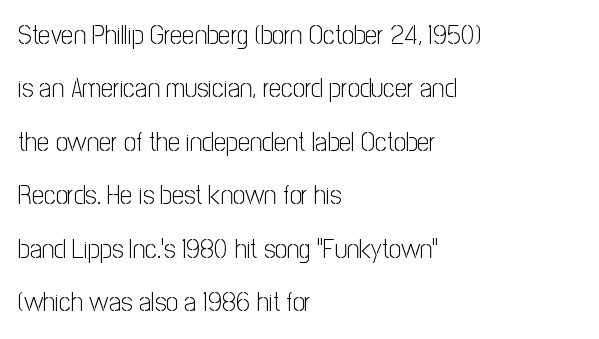
{"italic": "no", "bold": "no", "underline": "no", "align": "left", "line_spacing": "loose", "line_spacing_ratio": 1.98, "letter_spacing": "normal", "letter_spacing_em": 0.0, "glyph_px": 27}
